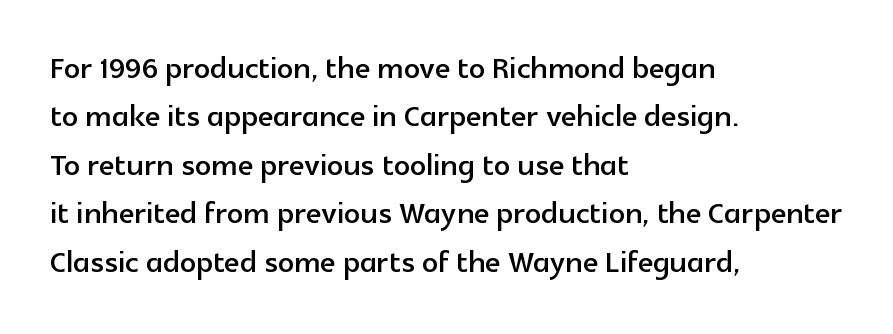
The specimen reads as upright at a glance. The rendering shows plain stroke endings on the letterforms — a sans-serif design. Character widths vary here, with narrow letters taking less room than wide ones. Bare-footed words on every line. Look at the tracking — it's just the regular setting, nothing added. Layout note: lines flush left.
